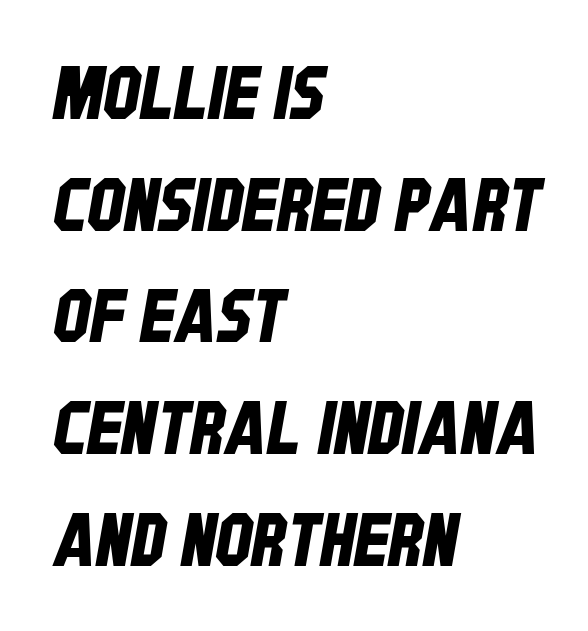
The letters advance in unequal steps, a hallmark of proportional type. Caption: standard tracking, unaltered. Underlining? Definitely not there. What's the leading like? Ordinary, nothing unusual.
